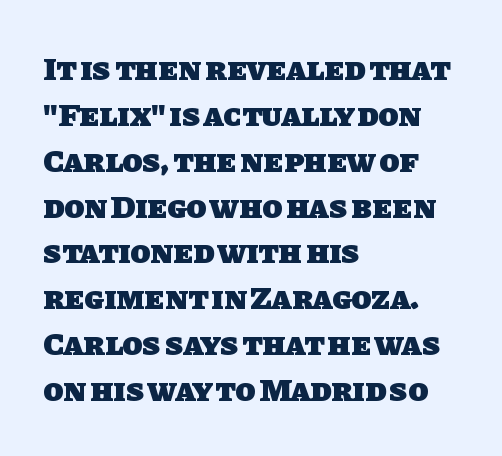
The face used here is proportionally spaced, like ordinary book or web type. These lines are set flush left with a ragged right edge. The letters sit at their default tracking, neither squeezed nor spread. If you measured baseline to baseline, you'd find a middling distance. Underlining? Definitely not there.
